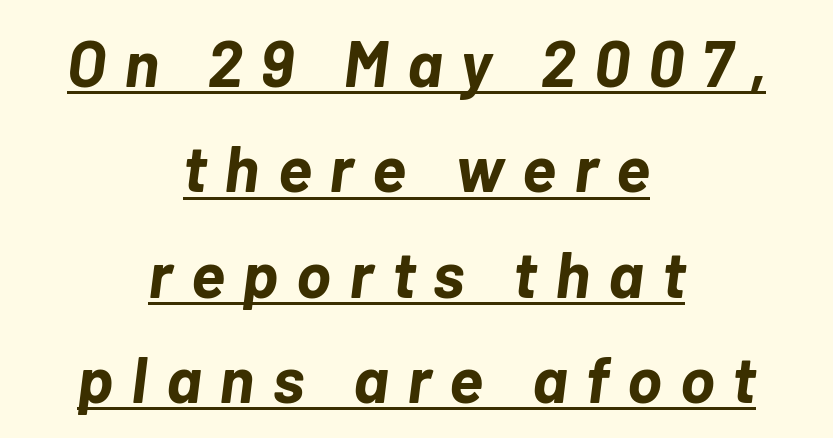
{"italic": "yes", "lean": "right", "slant_degrees": 7, "bold": "yes", "weight": "bold", "width": "normal", "stroke_contrast": "low", "x_height": "medium", "monospaced": "no", "underline": "yes", "align": "center", "line_spacing": "normal", "line_spacing_ratio": 1.62, "letter_spacing": "wide", "letter_spacing_em": 0.28, "glyph_px": 65}
